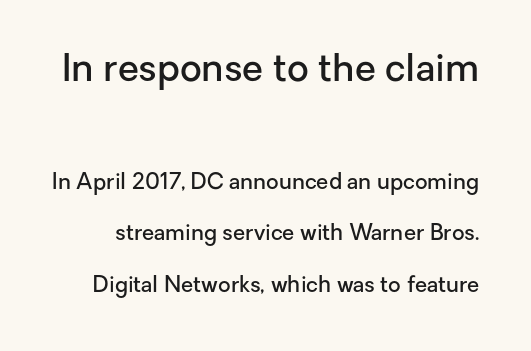
{"serif": "no", "italic": "no", "bold": "semi", "weight": "semibold", "width": "normal", "stroke_contrast": "low", "x_height": "medium", "monospaced": "no", "underline": "no", "line_spacing": "loose", "line_spacing_ratio": 2.35, "letter_spacing": "normal", "letter_spacing_em": 0.0, "larger_block": "first", "size_ratio": 1.73, "glyph_px": 38}
